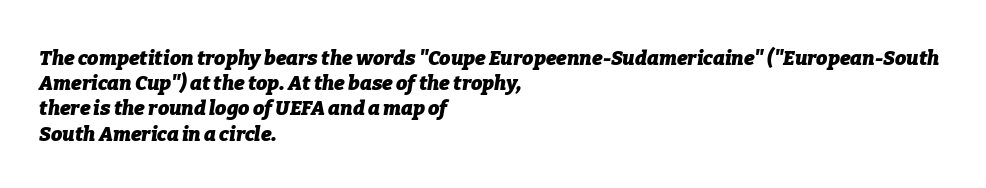
Q: Is the text bold? A: Yes.
Q: Is the text italic (slanted)? A: Yes, it leans right by about 9 degrees.
Q: Is the text underlined? A: No.
Q: How is the paragraph aligned? A: Left-aligned.
Q: Is the spacing between letters normal or unusually wide? A: Normal.
Q: Is the spacing between lines tight, normal or loose? A: Normal.
